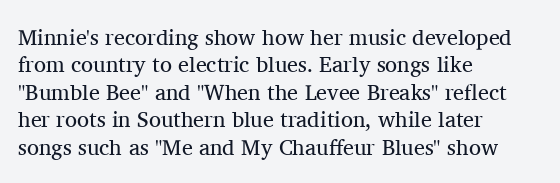
{"italic": "no", "bold": "no", "underline": "no", "align": "left", "line_spacing": "normal", "line_spacing_ratio": 1.25, "letter_spacing": "normal", "letter_spacing_em": 0.0, "glyph_px": 22}
